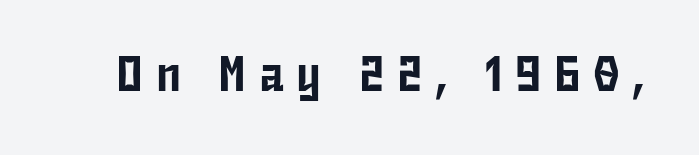
{"serif": "no", "italic": "no", "width": "condensed", "stroke_contrast": "low", "x_height": "medium", "monospaced": "no", "underline": "no", "letter_spacing": "wide", "letter_spacing_em": 0.25, "glyph_px": 50}
